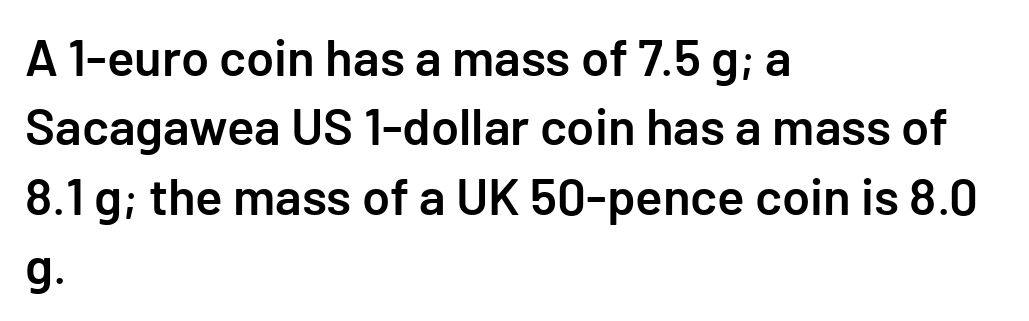
The image shows 51 px semibold sans-serif type, upright; set left-aligned, normal line spacing (1.36x), normal letter spacing, not underlined; low stroke contrast and a medium x-height.
